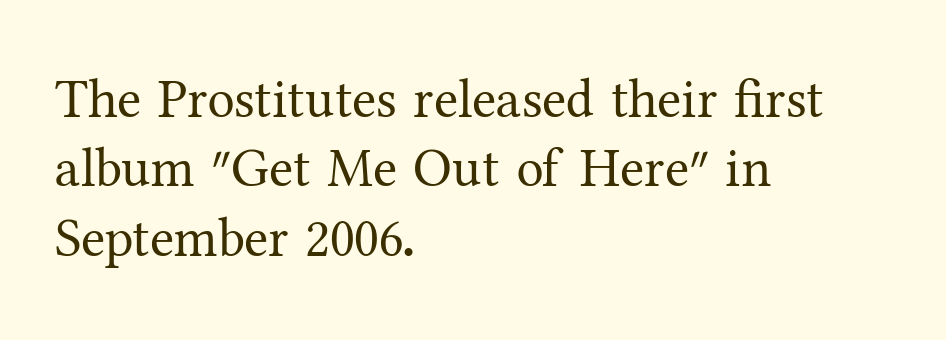
{"serif": "yes", "italic": "no", "bold": "no", "weight": "regular", "width": "normal", "stroke_contrast": "medium", "x_height": "medium", "monospaced": "no", "underline": "no", "align": "left", "line_spacing": "normal", "line_spacing_ratio": 1.26, "letter_spacing": "normal", "letter_spacing_em": 0.0, "glyph_px": 55}
